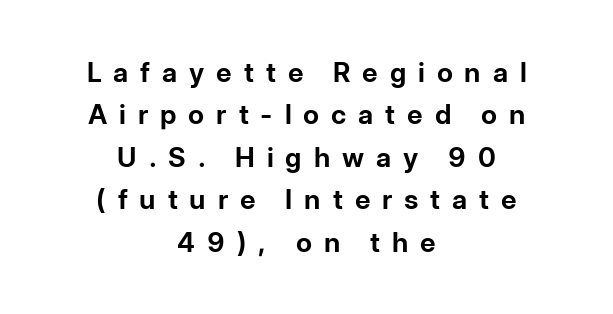
Decoration check: the copy has no underline. This sample uses expanded letter spacing, leaving extra air between glyphs. The letters stand straight up with perfectly vertical stems. Alignment: centered. You'd pick this weight for a headline — it's a proper bold. This sample keeps an unexceptional amount of space between lines.
